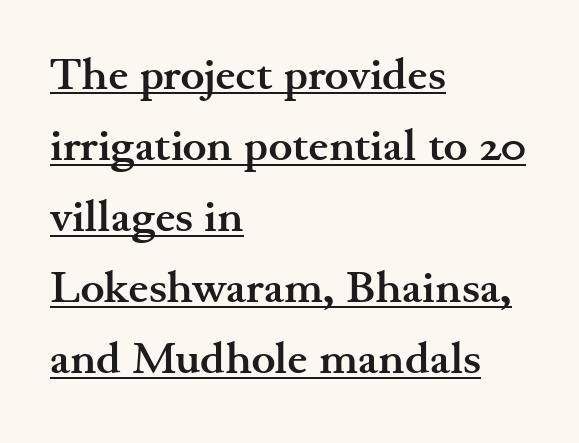
Inter-character spacing is left at the font's built-in metrics. The typesetter has applied underlining to the passage shown. Notice how the passage keeps a crisp vertical edge on the left only. Notice how the stems are strictly vertical — no italics here.
